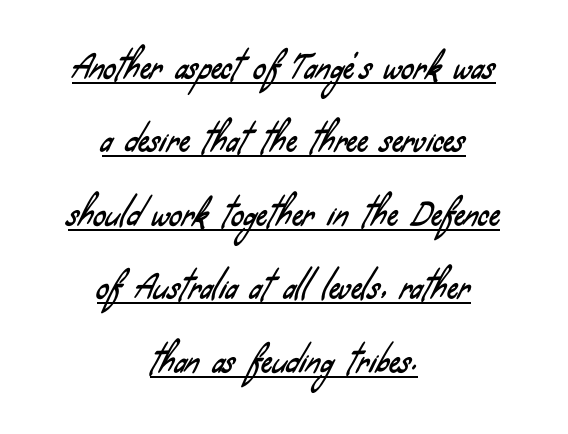
The glyphs in this specimen are sans serif. Students, note that the glyphs here touch the page at normal intervals. The line-height multiplier appears high, well above default. Caption: lettering with a line underneath. Where is the straight margin? There isn't one; the lines are centered.
